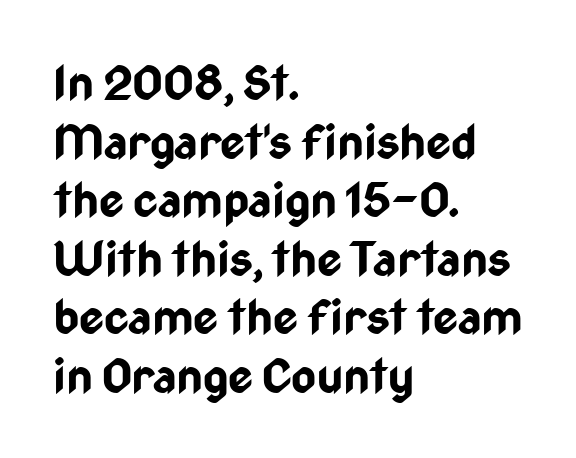
Q: Is the text bold? A: Yes.
Q: Is the text italic (slanted)? A: No, it is upright.
Q: Is the typeface a serif or a sans-serif typeface? A: Sans-serif.
Q: Is the text underlined? A: No.
Q: How is the paragraph aligned? A: Left-aligned.
Q: Is the spacing between letters normal or unusually wide? A: Normal.
Q: Width (condensed, normal, or wide)? A: Condensed.
Q: Stroke contrast? A: Low.
Q: x-height? A: Medium.
Q: Monospaced? A: No.
